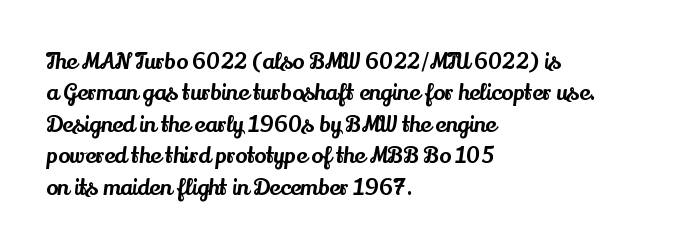
Q: Is the text italic (slanted)? A: Yes.
Q: Is the text underlined? A: No.
Q: How is the paragraph aligned? A: Left-aligned.
Q: Is the spacing between letters normal or unusually wide? A: Normal.
Q: Is the spacing between lines tight, normal or loose? A: Normal.
